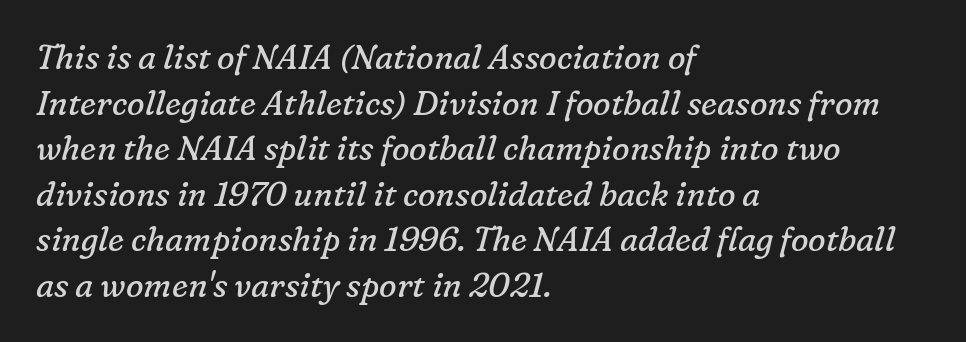
{"serif": "yes", "italic": "yes", "lean": "right", "slant_degrees": 16, "bold": "no", "weight": "regular", "width": "normal", "stroke_contrast": "low", "x_height": "medium", "monospaced": "no", "underline": "no", "align": "left", "line_spacing": "normal", "line_spacing_ratio": 1.38, "letter_spacing": "normal", "letter_spacing_em": 0.0, "glyph_px": 33}
